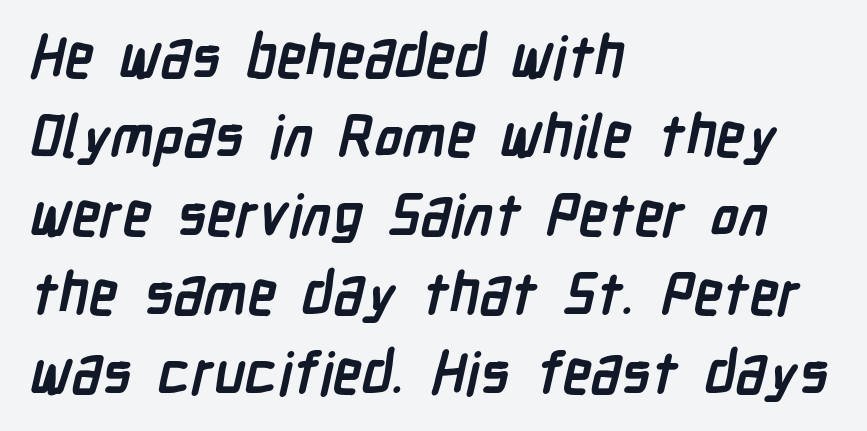
{"serif": "no", "bold": "yes", "weight": "semibold", "width": "condensed", "stroke_contrast": "low", "x_height": "medium", "monospaced": "no", "underline": "no", "align": "left", "line_spacing": "normal", "line_spacing_ratio": 1.36, "letter_spacing": "normal", "letter_spacing_em": 0.0, "glyph_px": 58}
